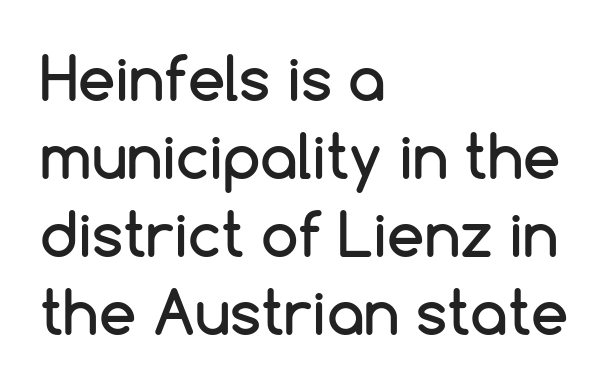
{"serif": "no", "italic": "no", "width": "normal", "stroke_contrast": "low", "x_height": "medium", "monospaced": "no", "underline": "no", "align": "left", "line_spacing": "normal", "line_spacing_ratio": 1.3, "letter_spacing": "normal", "letter_spacing_em": 0.0, "glyph_px": 60}
